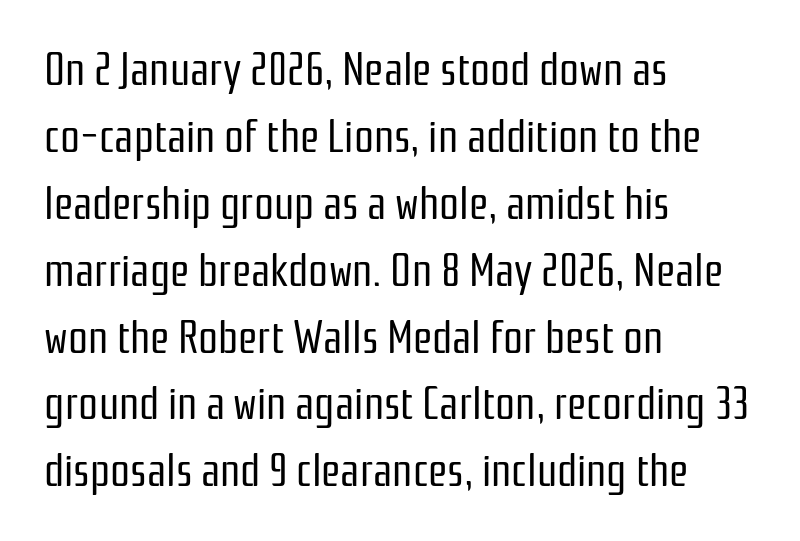
Q: Is the text bold? A: No.
Q: Is the text italic (slanted)? A: No, it is upright.
Q: Is the typeface a serif or a sans-serif typeface? A: Sans-serif.
Q: Is the text underlined? A: No.
Q: How is the paragraph aligned? A: Left-aligned.
Q: Is the spacing between letters normal or unusually wide? A: Normal.
Q: Is the spacing between lines tight, normal or loose? A: Normal.
Q: Width (condensed, normal, or wide)? A: Condensed.
Q: Stroke contrast? A: Low.
Q: x-height? A: Medium.
Q: Monospaced? A: No.
